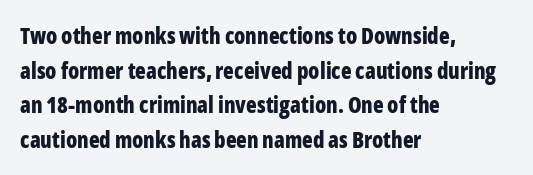
The image shows 22 px bold type, upright; set left-aligned, normal line spacing (1.57x), normal letter spacing, not underlined.
